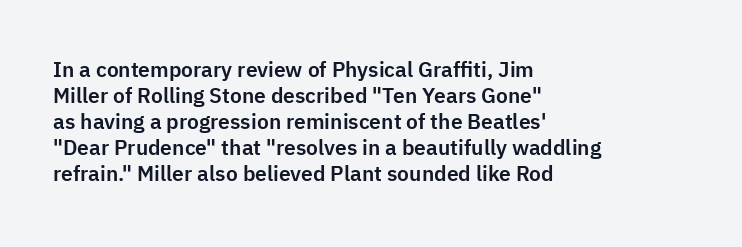
Q: Is the text italic (slanted)? A: No, it is upright.
Q: Is the text underlined? A: No.
Q: How is the paragraph aligned? A: Left-aligned.
Q: Is the spacing between letters normal or unusually wide? A: Normal.
